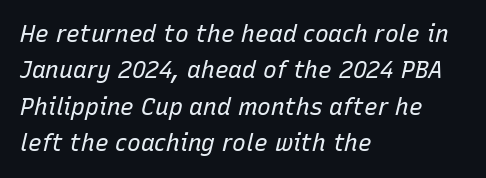
The rendering uses a moderate line-height, typical for paragraphs. When letters slant like this, we call the style italic. Weight: not bold — regular or lighter. These lines are set flush left with a ragged right edge. Characters follow at the spacing the type designer built in.
